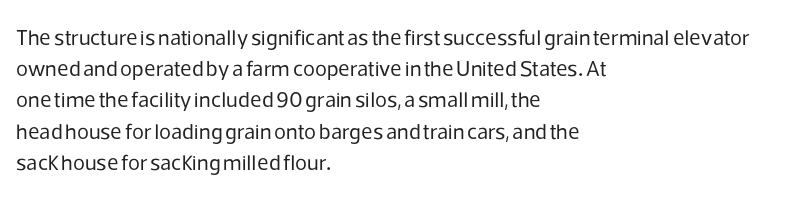
{"italic": "no", "bold": "no", "underline": "no", "align": "left", "line_spacing": "normal", "line_spacing_ratio": 1.42, "letter_spacing": "normal", "letter_spacing_em": 0.0, "glyph_px": 22}
